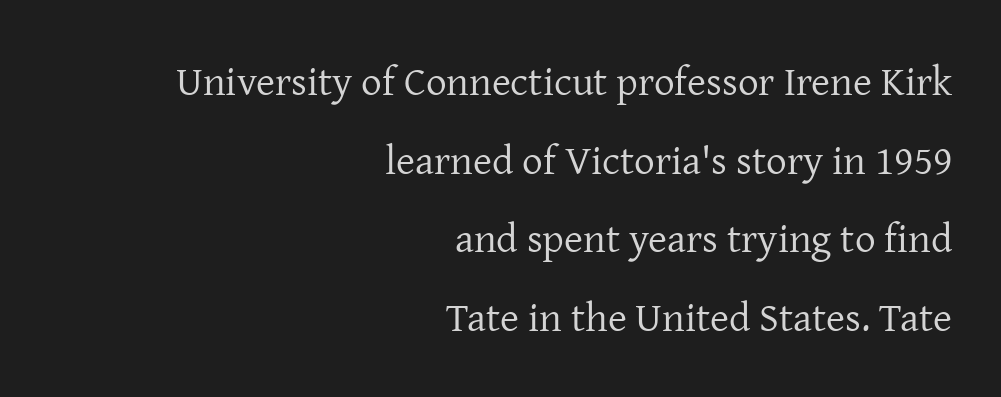
Q: Is the text bold? A: No.
Q: Is the text italic (slanted)? A: No, it is upright.
Q: Is the typeface a serif or a sans-serif typeface? A: Serif.
Q: Is the text underlined? A: No.
Q: How is the paragraph aligned? A: Right-aligned.
Q: Is the spacing between letters normal or unusually wide? A: Normal.
Q: Is the spacing between lines tight, normal or loose? A: Loose.
Q: Width (condensed, normal, or wide)? A: Normal.
Q: Stroke contrast? A: Low.
Q: x-height? A: Medium.
Q: Monospaced? A: No.
